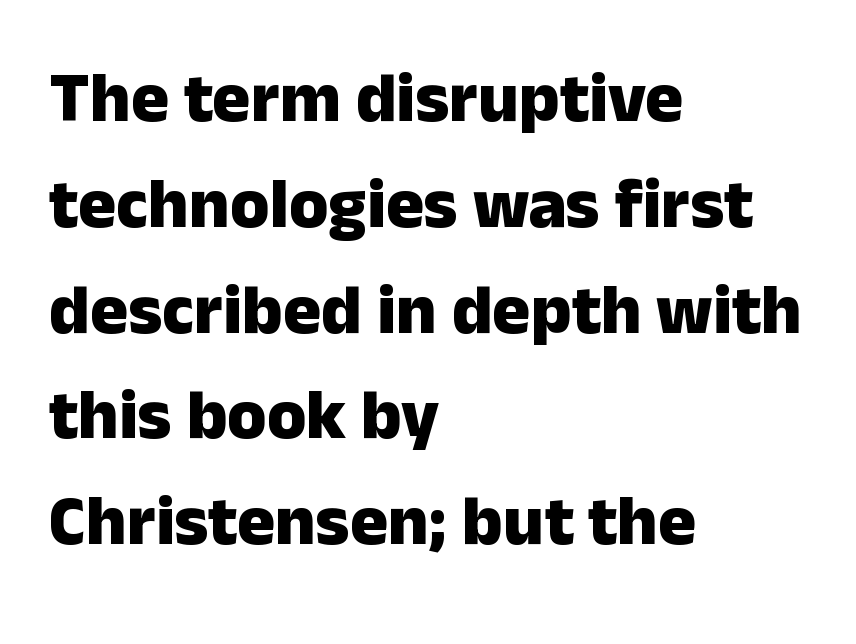
{"serif": "no", "italic": "no", "bold": "yes", "weight": "heavy", "width": "normal", "stroke_contrast": "low", "x_height": "medium", "monospaced": "no", "underline": "no", "align": "left", "line_spacing": "normal", "line_spacing_ratio": 1.49, "letter_spacing": "normal", "letter_spacing_em": 0.0, "glyph_px": 71}
